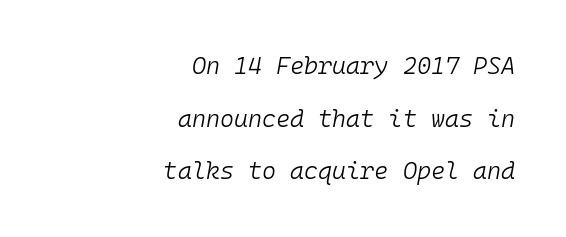
Q: Is the text bold? A: No.
Q: Is the text italic (slanted)? A: Yes, it leans right by about 10 degrees.
Q: Is the text underlined? A: No.
Q: How is the paragraph aligned? A: Right-aligned.
Q: Is the spacing between letters normal or unusually wide? A: Normal.
Q: Is the spacing between lines tight, normal or loose? A: Loose.
